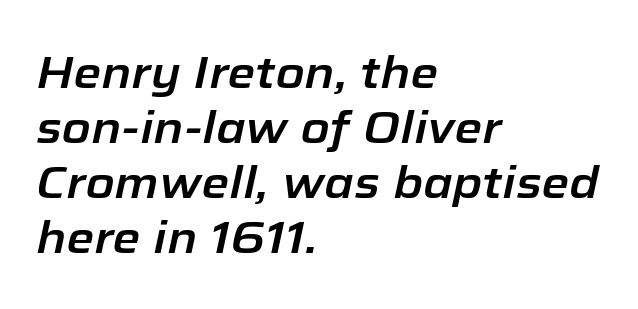
Q: Is the text italic (slanted)? A: Yes, it leans right by about 12 degrees.
Q: Is the text underlined? A: No.
Q: How is the paragraph aligned? A: Left-aligned.
Q: Is the spacing between letters normal or unusually wide? A: Normal.
Q: Width (condensed, normal, or wide)? A: Normal.
Q: Stroke contrast? A: Low.
Q: x-height? A: Medium.
Q: Monospaced? A: No.
